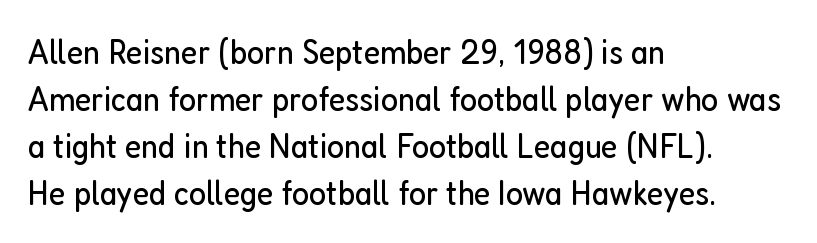
The image shows 36 px regular-weight, condensed sans-serif type, upright; set left-aligned, normal line spacing (1.31x), normal letter spacing, not underlined; low stroke contrast and a medium x-height.
